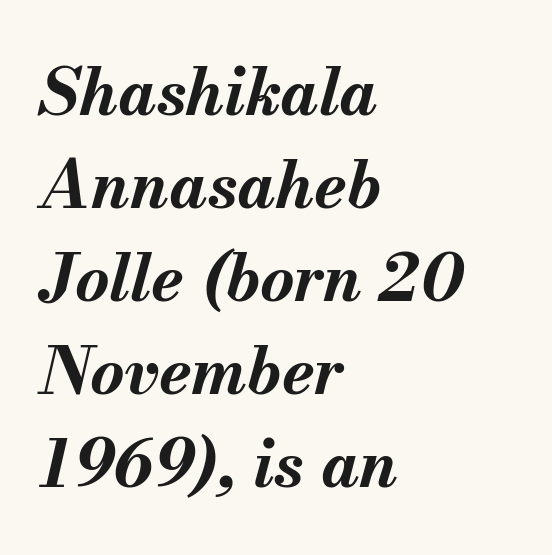
{"italic": "yes", "lean": "right", "slant_degrees": 13, "bold": "yes", "weight": "bold", "width": "normal", "stroke_contrast": "medium", "x_height": "small", "monospaced": "no", "underline": "no", "align": "left", "line_spacing": "normal", "line_spacing_ratio": 1.41, "letter_spacing": "normal", "letter_spacing_em": 0.0, "glyph_px": 66}
